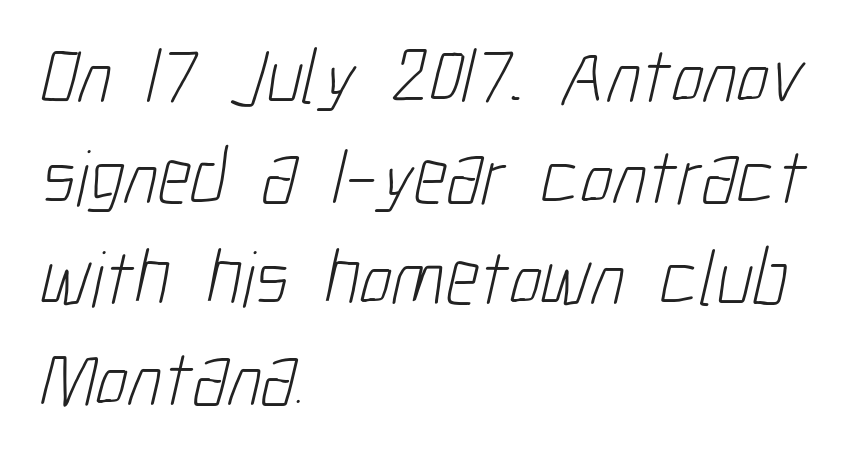
There is no visible air inserted between adjacent glyphs. Looks like regular typesetting: each glyph gets only the width it needs. The strip under each line holds only bare page. I'd call this a sans setting — the letters go barefoot.
